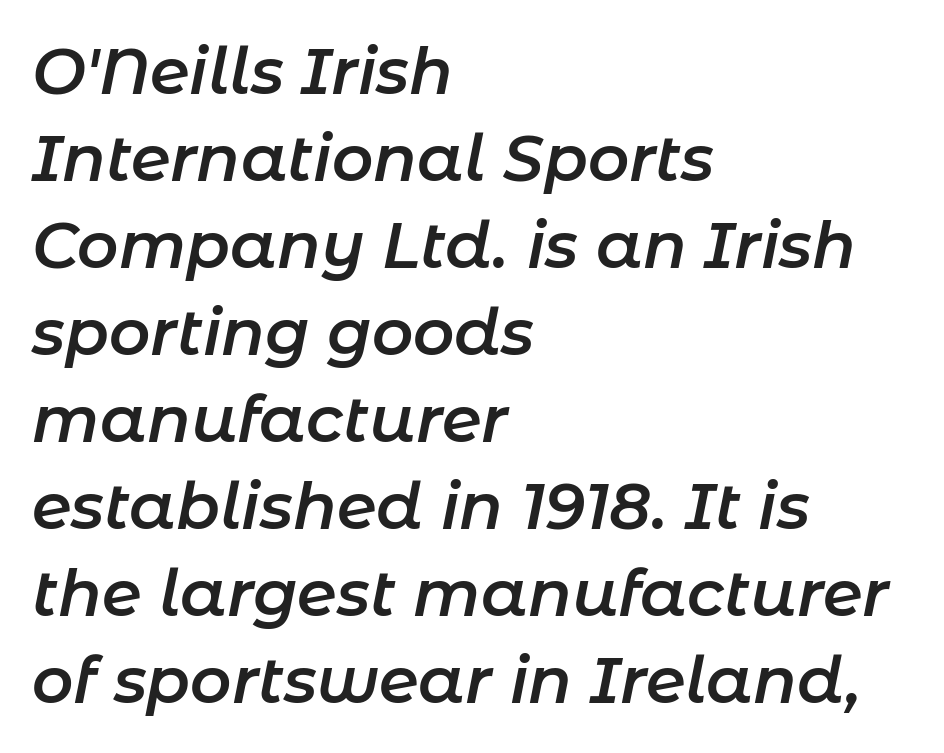
{"italic": "yes", "lean": "right", "slant_degrees": 11, "bold": "semi", "weight": "semibold", "width": "normal", "stroke_contrast": "low", "x_height": "medium", "monospaced": "no", "underline": "no", "align": "left", "line_spacing": "normal", "line_spacing_ratio": 1.36, "letter_spacing": "normal", "letter_spacing_em": 0.0, "glyph_px": 64}
